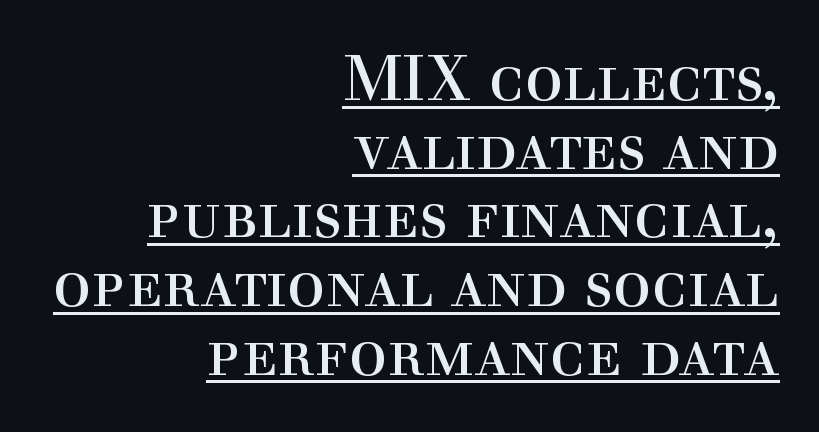
Honestly, the rows look squashed on top of each other. The strokes carry an ordinary text weight at most. Italic? Not at all — the glyphs are vertical. The rendering shows small feet on the letterforms — a serif design. Tracking here is standard; glyphs follow each other at the usual distance.
